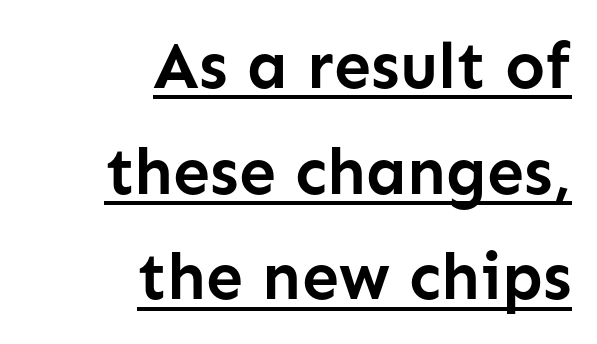
The lettering stays uniformly vertical, giving the passage a roman look. This sample uses plain, unmodified letter spacing. Is there much room between lines? A standard amount, neither cramped nor airy. The passage shown is emphatically bold. Notice how a bar underscores the lettering throughout.
